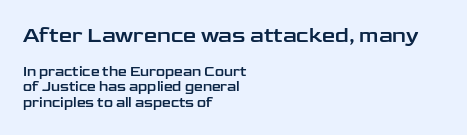
{"italic": "no", "underline": "no", "align": "left", "line_spacing": "tight", "line_spacing_ratio": 1.1, "letter_spacing": "normal", "letter_spacing_em": 0.0, "larger_block": "first", "size_ratio": 1.5, "glyph_px": 21}
